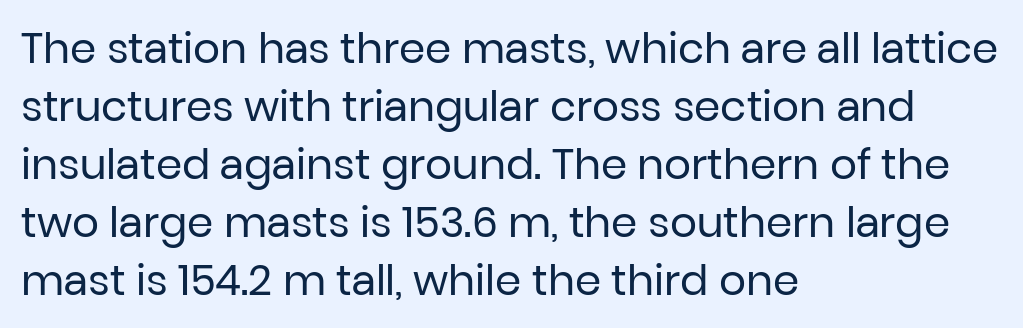
{"serif": "no", "italic": "no", "bold": "no", "weight": "regular", "width": "normal", "stroke_contrast": "low", "x_height": "medium", "monospaced": "no", "underline": "no", "align": "left", "line_spacing": "normal", "line_spacing_ratio": 1.38, "letter_spacing": "normal", "letter_spacing_em": 0.0, "glyph_px": 42}
